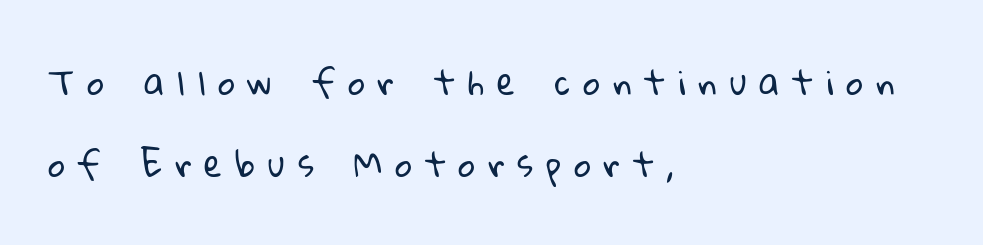
The image shows 33 px regular-weight sans-serif type; set left-aligned, loose line spacing (2.47x), unusually wide letter spacing (+0.39 em), not underlined; low stroke contrast and a medium x-height.
